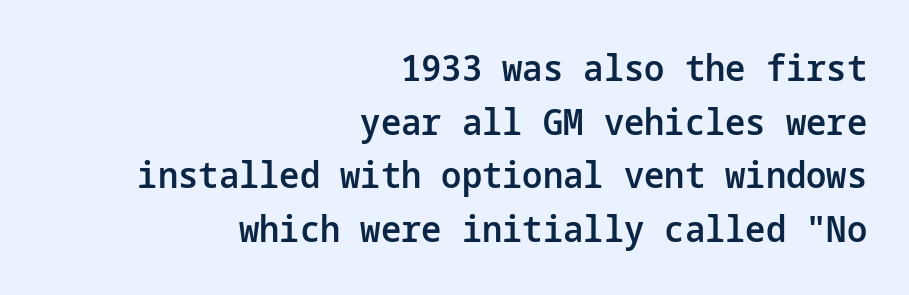
If you drew a ruler down the right edge, every line would touch it. Italic: no, the glyphs are upright roman. These lines carry some extra weight — a demibold, not a full bold. Nothing unusual about the tracking: characters are spaced as the font intends.
